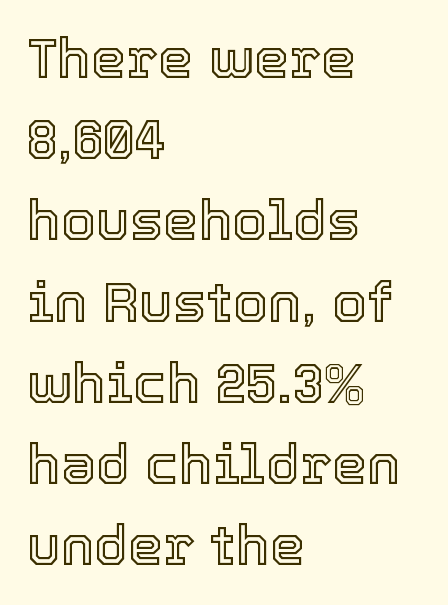
The image shows 56 px text type, upright; set left-aligned, normal line spacing (1.45x), normal letter spacing, not underlined; a medium x-height.
